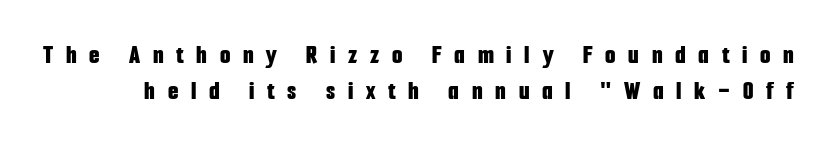
The image shows 27 px bold type, upright; set normal line spacing (1.33x), unusually wide letter spacing (+0.47 em), not underlined.
